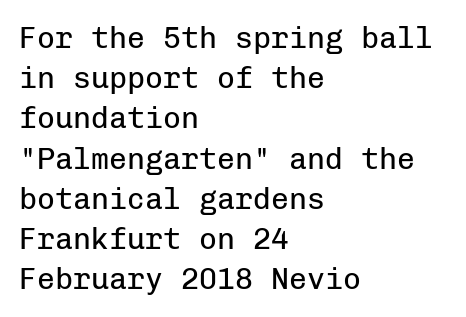
The image shows 30 px regular-weight sans-serif type, upright, monospaced; set left-aligned, normal line spacing (1.34x), normal letter spacing, not underlined; low stroke contrast and a medium x-height.
